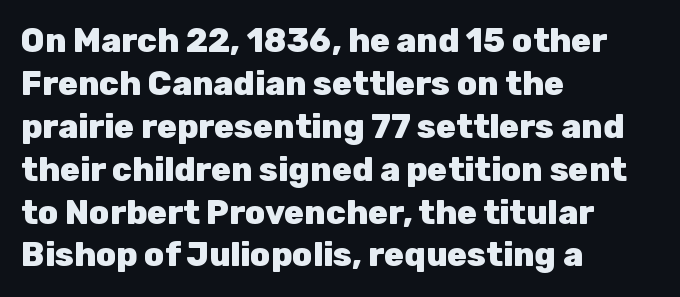
The image shows 33 px heavy sans-serif type, upright; set left-aligned, normal line spacing (1.3x), normal letter spacing, not underlined; low stroke contrast and a medium x-height.
